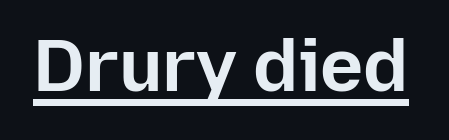
The image shows 73 px bold sans-serif type, upright; set normal letter spacing, underlined; low stroke contrast and a medium x-height.
